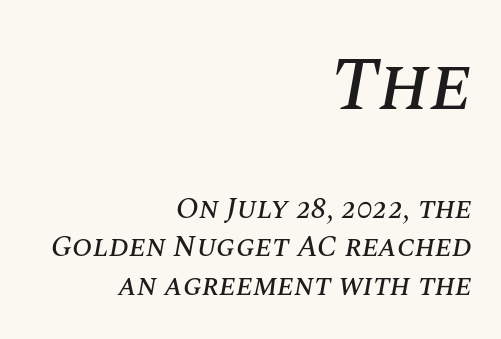
The passage is arranged like a letterhead date or caption credit — flush right. Each word holds together tightly as a unit, with standard inter-letter gaps. One glance says typical: line gaps are just what's usual. Character widths vary here, with narrow letters taking less room than wide ones. This sample uses an oblique cut, with every glyph tilted off the vertical. Compare the two chunks: the upper has the greater cap height.
